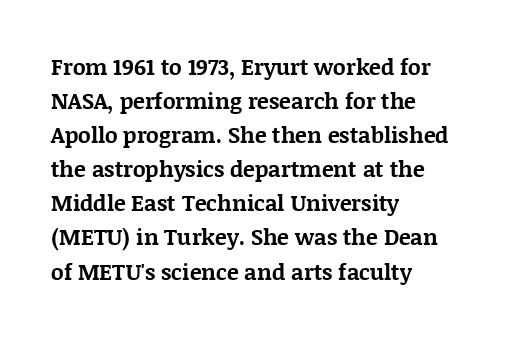
Underline: absent. Default kerning and tracking; the words read as compact shapes. Successive baselines arrive at the customary interval. You can tell it's not italic because the verticals are truly vertical. One-word summary of the alignment: left. These lines carry a lot of weight — the face is fully bold.
